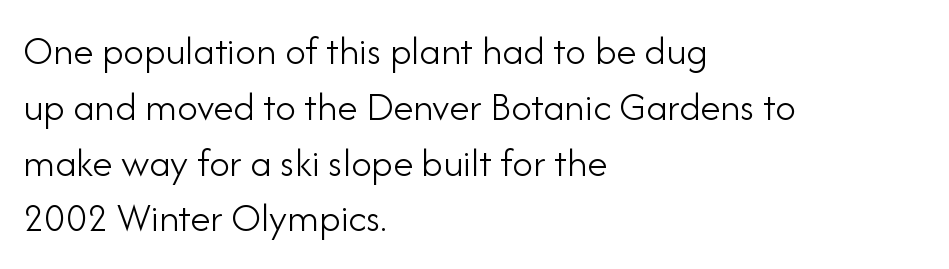
Q: Is the text bold? A: No.
Q: Is the text italic (slanted)? A: No, it is upright.
Q: Is the typeface a serif or a sans-serif typeface? A: Sans-serif.
Q: Is the text underlined? A: No.
Q: How is the paragraph aligned? A: Left-aligned.
Q: Is the spacing between letters normal or unusually wide? A: Normal.
Q: Is the spacing between lines tight, normal or loose? A: Normal.
Q: Width (condensed, normal, or wide)? A: Normal.
Q: Stroke contrast? A: Low.
Q: x-height? A: Small.
Q: Monospaced? A: No.
